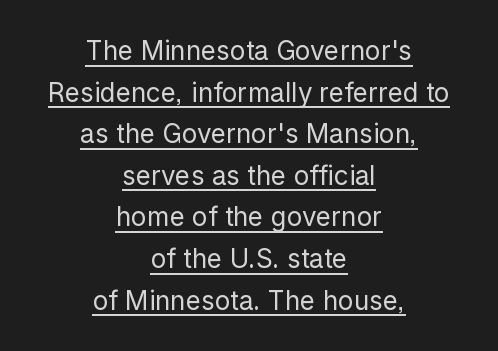
The axis of the letterforms is exactly vertical. This rendering leaves character spacing at its baseline value. Evenly set lines give the paragraph a standard silhouette. The face looks like a standard text weight, possibly lighter.
